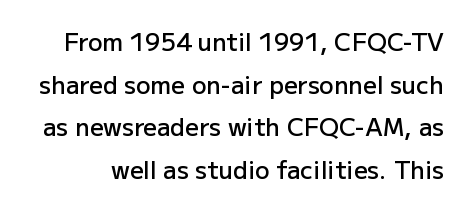
The image shows 24 px text type, upright; set line spacing 1.78x, normal letter spacing, not underlined.
